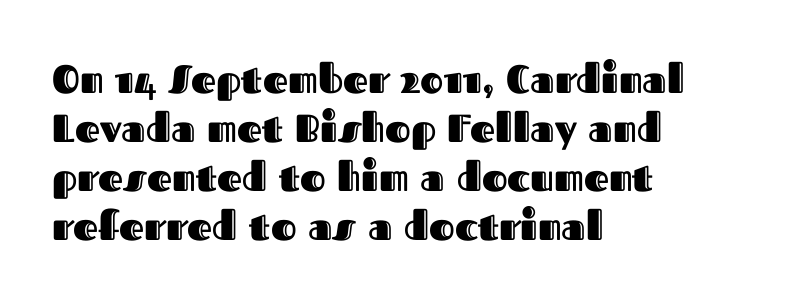
{"italic": "no", "width": "normal", "x_height": "medium", "monospaced": "no", "underline": "no", "align": "left", "line_spacing": "normal", "line_spacing_ratio": 1.26, "letter_spacing": "normal", "letter_spacing_em": 0.0, "glyph_px": 39}
